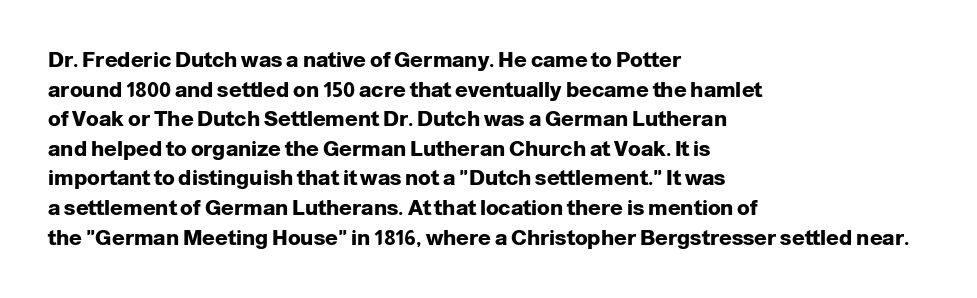
The image shows 21 px bold type, upright; set left-aligned, normal line spacing (1.41x), normal letter spacing, not underlined.
